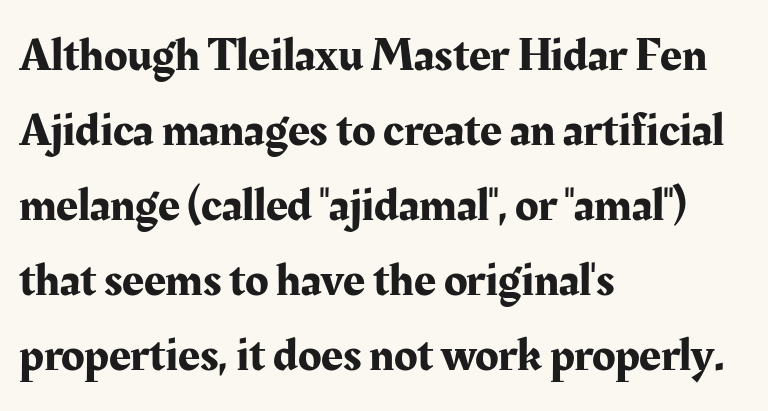
Q: Is the text italic (slanted)? A: No, it is upright.
Q: Is the typeface a serif or a sans-serif typeface? A: Serif.
Q: Is the text underlined? A: No.
Q: How is the paragraph aligned? A: Left-aligned.
Q: Is the spacing between letters normal or unusually wide? A: Normal.
Q: Is the spacing between lines tight, normal or loose? A: Normal.
Q: Width (condensed, normal, or wide)? A: Normal.
Q: Stroke contrast? A: Medium.
Q: x-height? A: Medium.
Q: Monospaced? A: No.
